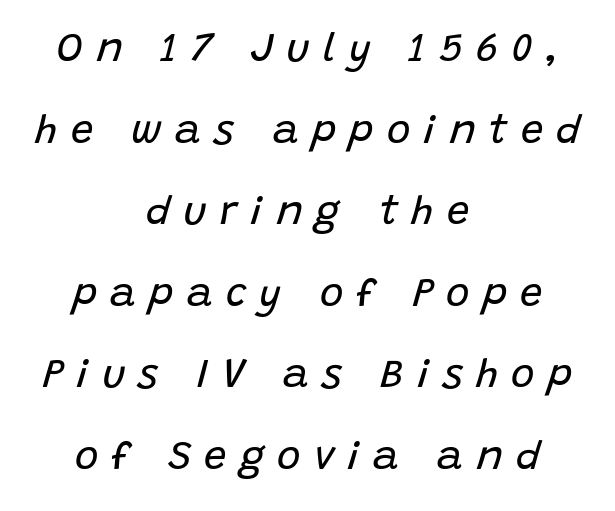
{"italic": "yes", "lean": "right", "slant_degrees": 15, "bold": "no", "weight": "regular", "width": "normal", "stroke_contrast": "low", "x_height": "large", "monospaced": "no", "underline": "no", "align": "center", "line_spacing": "loose", "line_spacing_ratio": 2.04, "letter_spacing": "wide", "letter_spacing_em": 0.33, "glyph_px": 40}
